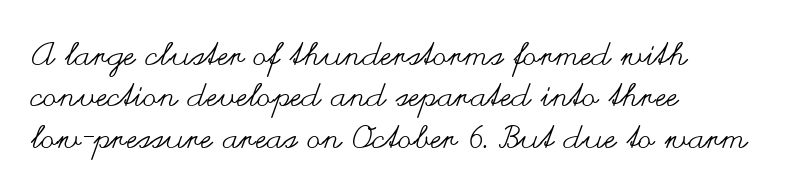
Q: Is the text bold? A: No.
Q: Is the text italic (slanted)? A: Yes.
Q: Is the text underlined? A: No.
Q: How is the paragraph aligned? A: Left-aligned.
Q: Is the spacing between letters normal or unusually wide? A: Normal.
Q: Is the spacing between lines tight, normal or loose? A: Normal.
Q: Width (condensed, normal, or wide)? A: Wide.
Q: Stroke contrast? A: Medium.
Q: x-height? A: Small.
Q: Monospaced? A: No.
